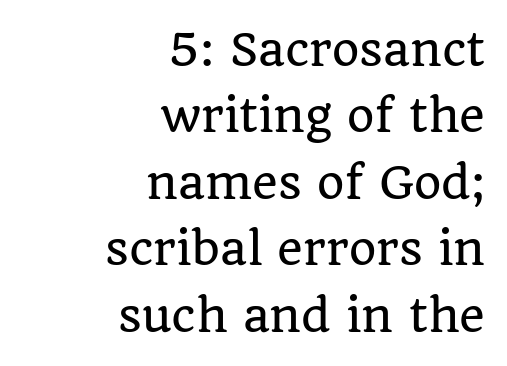
{"serif": "yes", "italic": "no", "width": "normal", "stroke_contrast": "low", "x_height": "large", "monospaced": "no", "underline": "no", "align": "right", "line_spacing": "normal", "line_spacing_ratio": 1.51, "letter_spacing": "normal", "letter_spacing_em": 0.0, "glyph_px": 44}
